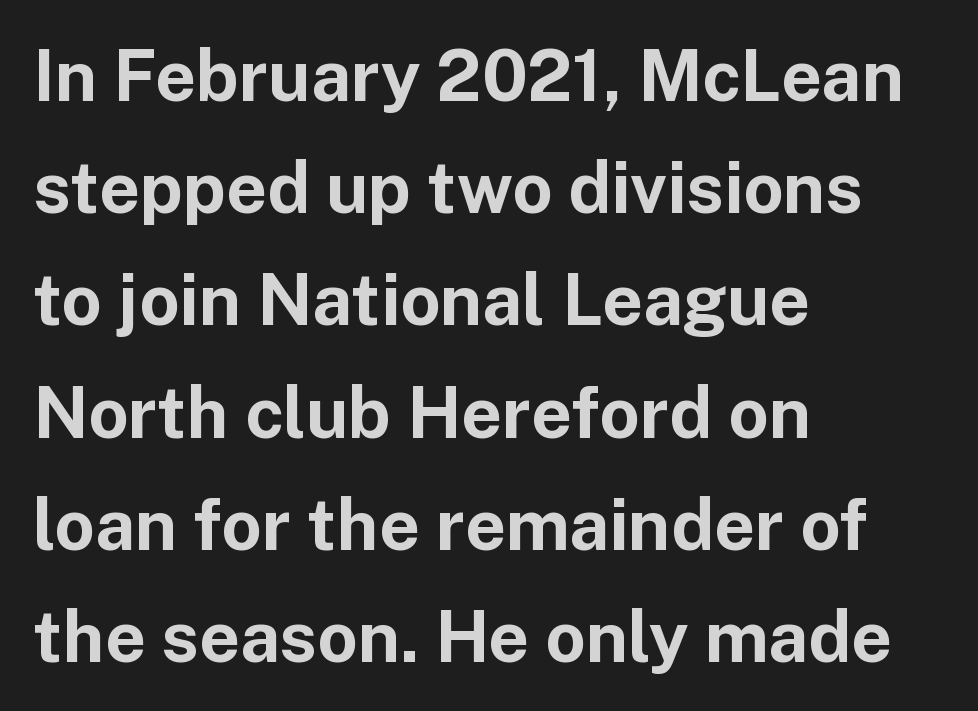
{"serif": "no", "italic": "no", "bold": "yes", "weight": "bold", "width": "normal", "stroke_contrast": "low", "x_height": "medium", "monospaced": "no", "underline": "no", "align": "left", "line_spacing": "normal", "line_spacing_ratio": 1.58, "letter_spacing": "normal", "letter_spacing_em": 0.0, "glyph_px": 71}
